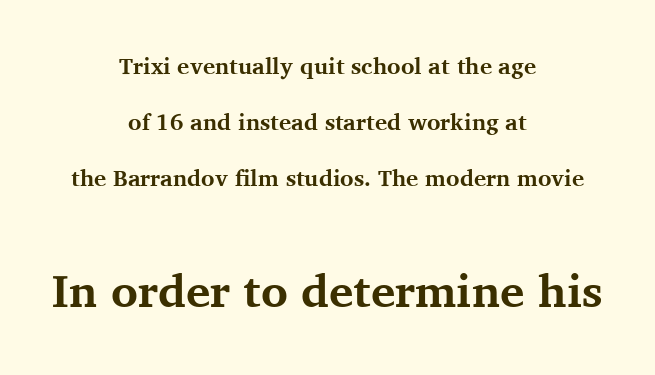
{"serif": "yes", "italic": "no", "bold": "yes", "weight": "bold", "width": "normal", "stroke_contrast": "medium", "x_height": "medium", "monospaced": "no", "underline": "no", "align": "center", "line_spacing": "loose", "line_spacing_ratio": 2.44, "letter_spacing": "normal", "letter_spacing_em": 0.0, "larger_block": "second", "size_ratio": 2.0, "glyph_px": 46}
